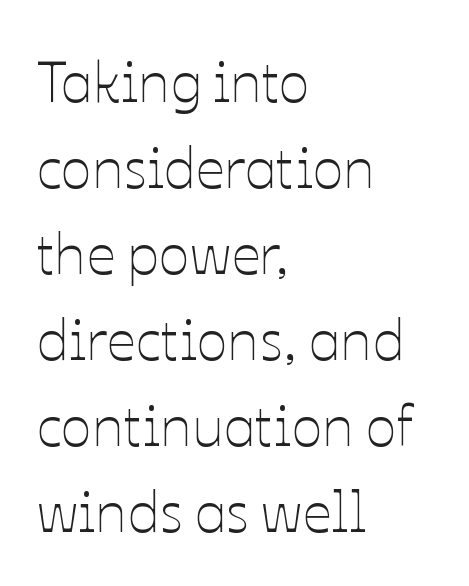
The image shows 57 px thin type, upright; set left-aligned, normal line spacing (1.51x), normal letter spacing, not underlined; low stroke contrast and a medium x-height.
